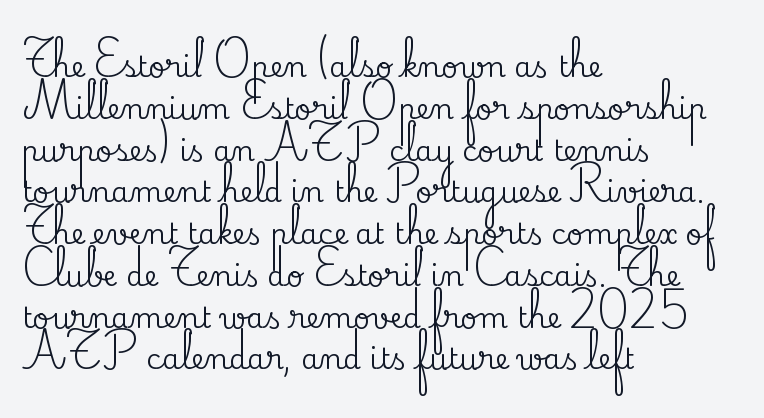
Proportional: the letters do not fall into vertical columns. The gap between lines stays unmarked. Quick note: interline space is typical. The type family on display is of the serif kind. Does the lettering tilt? It doesn't — this is upright. The passage is arranged the way most books set body copy — flush left.
